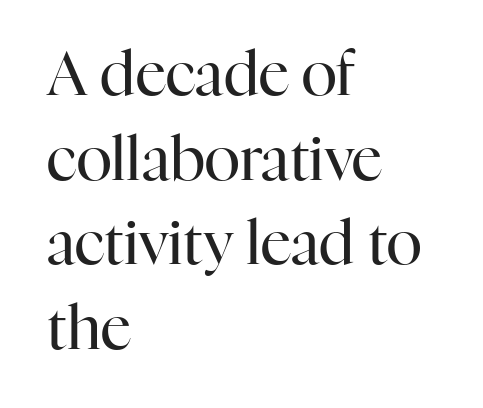
Q: Is the text bold? A: No.
Q: Is the text italic (slanted)? A: No, it is upright.
Q: Is the typeface a serif or a sans-serif typeface? A: Serif.
Q: Is the text underlined? A: No.
Q: How is the paragraph aligned? A: Left-aligned.
Q: Is the spacing between letters normal or unusually wide? A: Normal.
Q: Is the spacing between lines tight, normal or loose? A: Normal.
Q: Width (condensed, normal, or wide)? A: Normal.
Q: Stroke contrast? A: High.
Q: x-height? A: Medium.
Q: Monospaced? A: No.
